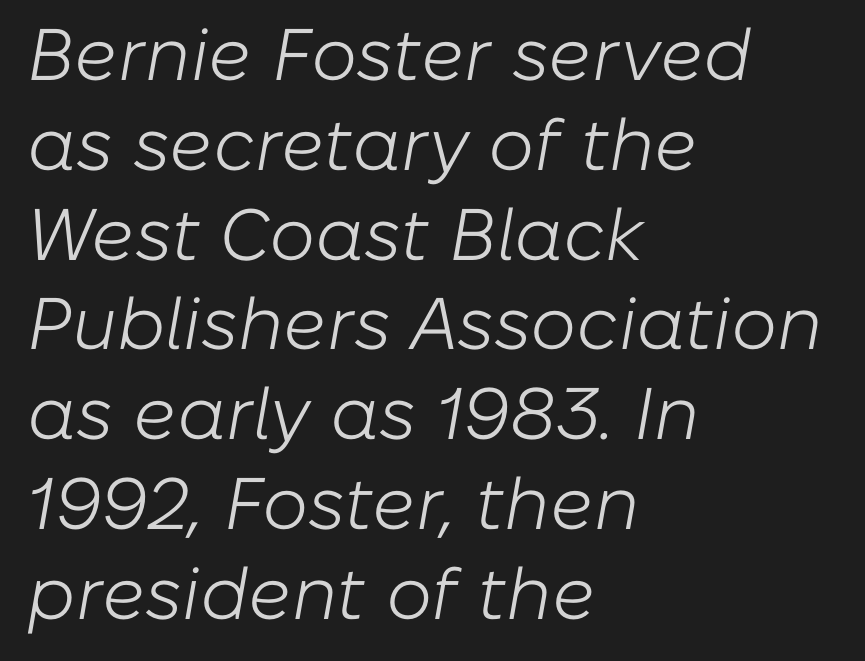
Q: Is the text bold? A: No.
Q: Is the text italic (slanted)? A: Yes, it leans right by about 10 degrees.
Q: Is the text underlined? A: No.
Q: How is the paragraph aligned? A: Left-aligned.
Q: Is the spacing between letters normal or unusually wide? A: Normal.
Q: Width (condensed, normal, or wide)? A: Normal.
Q: Stroke contrast? A: Low.
Q: x-height? A: Medium.
Q: Monospaced? A: No.
